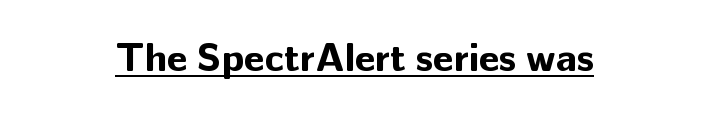
Typographically, this falls in the sans-serif category. Upright lettering throughout. The passage shown is underscored from start to finish. The letters are bold, with thick, heavy strokes. This rendering leaves character spacing at its baseline value. Character widths vary here, with narrow letters taking less room than wide ones.
